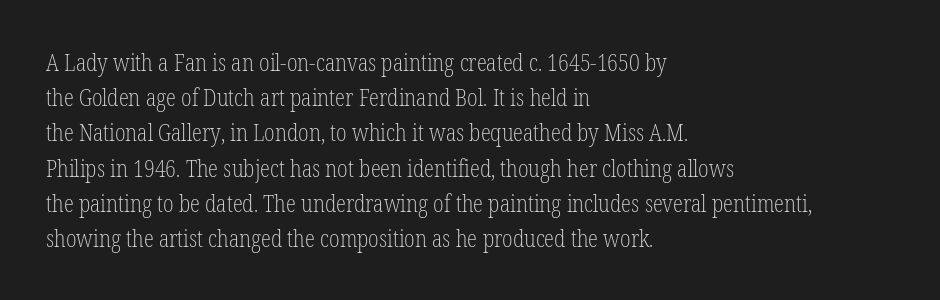
{"italic": "no", "bold": "no", "underline": "no", "align": "left", "line_spacing": "normal", "line_spacing_ratio": 1.53, "letter_spacing": "normal", "letter_spacing_em": 0.0, "glyph_px": 23}
